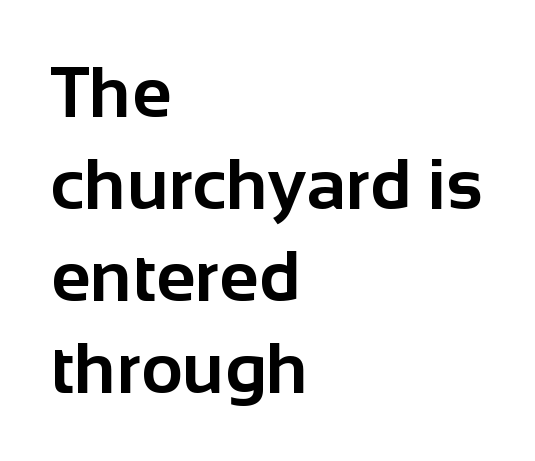
Serif or sans? Sans — the stroke terminals are bare. Ordinary non-slanted type is in use. Bold? Absolutely — the strokes are thick and heavy. Does the copy run flush right? No — it runs flush left. The face used here is rendered with its standard letterfit. Interline gaps are of average width in this sample.
